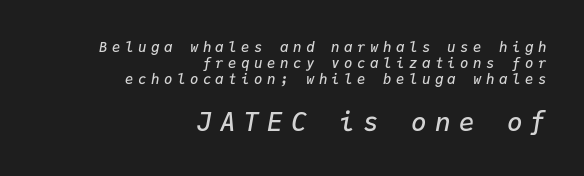
Does the weight exceed regular? Yes, but only to semibold. Horizontal bands of white between lines are thin slivers. Short and long lines alike share a common ending point at right. A student would notice the bottom passage is typeset larger than what precedes it.
